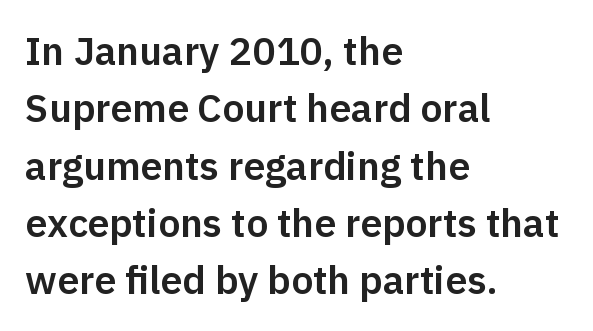
The image shows 39 px sans-serif type, upright; set left-aligned, normal line spacing (1.47x), normal letter spacing, not underlined; low stroke contrast and a medium x-height.
